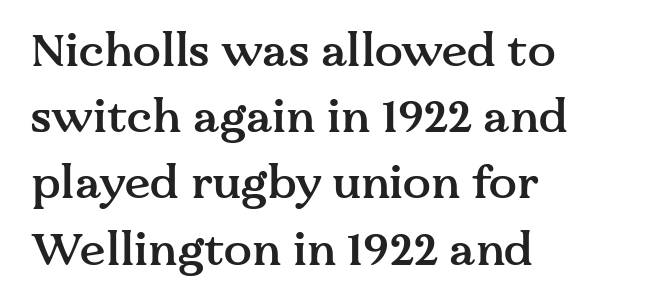
The image shows 46 px semibold serif type, upright; set left-aligned, normal line spacing (1.44x), normal letter spacing, not underlined; medium stroke contrast and a medium x-height.
